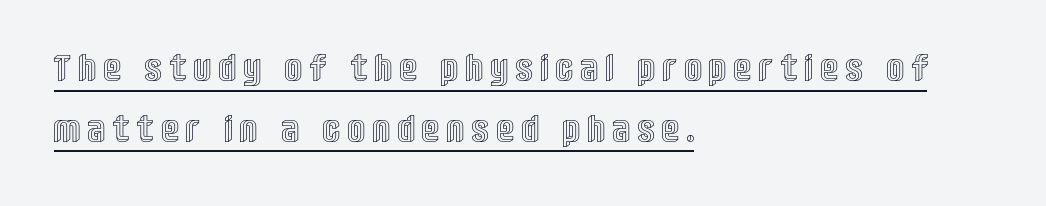
Q: Is the text italic (slanted)? A: No, it is upright.
Q: Is the text underlined? A: Yes.
Q: How is the paragraph aligned? A: Left-aligned.
Q: Is the spacing between letters normal or unusually wide? A: Unusually wide.
Q: Is the spacing between lines tight, normal or loose? A: Normal.
Q: Width (condensed, normal, or wide)? A: Condensed.
Q: x-height? A: Large.
Q: Monospaced? A: No.
